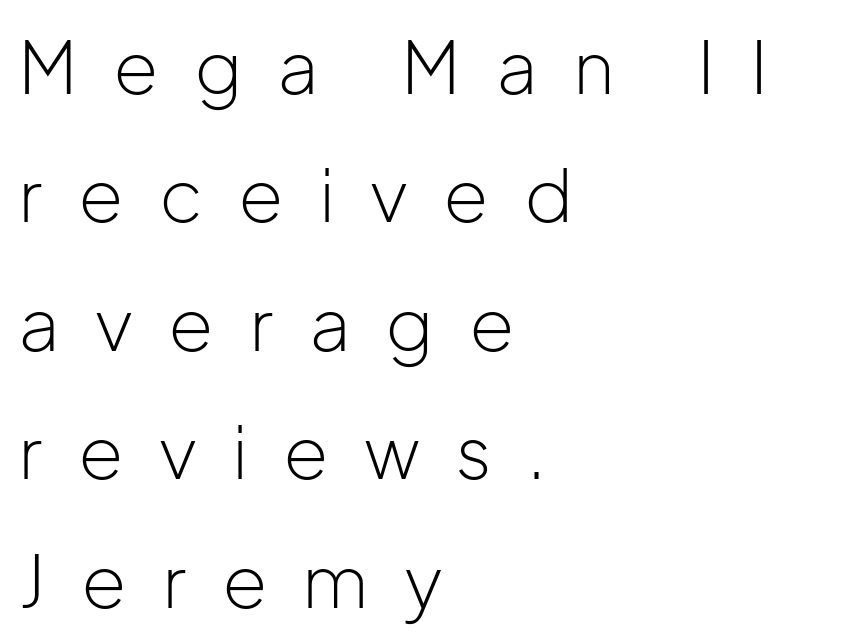
The image shows 73 px light sans-serif type, upright; set left-aligned, line spacing 1.76x, unusually wide letter spacing (+0.48 em), not underlined; low stroke contrast and a medium x-height.
